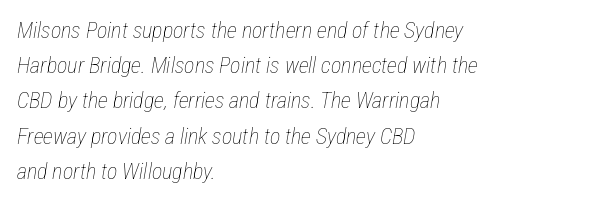
Q: Is the text bold? A: No.
Q: Is the text italic (slanted)? A: Yes, it leans right by about 12 degrees.
Q: Is the text underlined? A: No.
Q: How is the paragraph aligned? A: Left-aligned.
Q: Is the spacing between letters normal or unusually wide? A: Normal.
Q: Is the spacing between lines tight, normal or loose? A: Normal.
